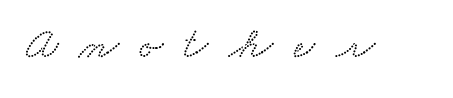
The image shows 45 px wide serif type; set unusually wide letter spacing (+0.47 em), not underlined; low stroke contrast and a small x-height.
